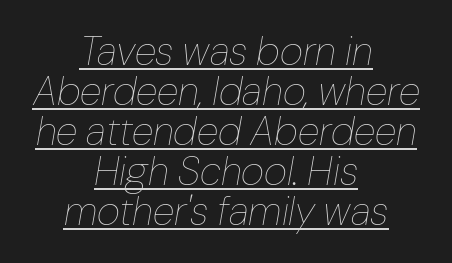
The image shows 40 px thin type, italic (leaning right); set centered, tight line spacing (1.0x), normal letter spacing, underlined; low stroke contrast and a medium x-height.
